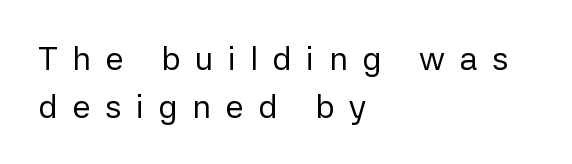
In terms of letterspacing, this is a distinctly airy, spread setting. This is roman type, the default non-slanted kind. Serif or sans? Sans — the stroke terminals are bare. Descenders are the only things crossing below the line. A classic flush-left, rag-right setting is used for this passage. Varying glyph widths throughout — classic text-font behaviour.
